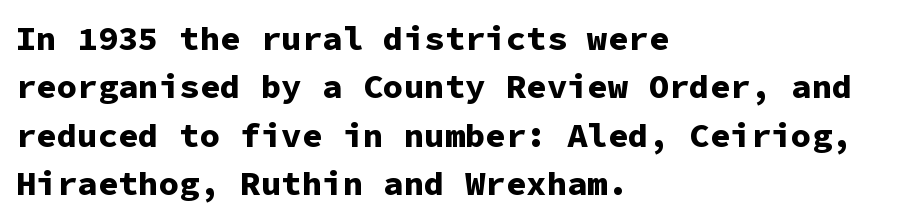
The image shows 34 px bold sans-serif type, upright, monospaced; set left-aligned, normal line spacing (1.42x), normal letter spacing, not underlined; low stroke contrast and a medium x-height.
